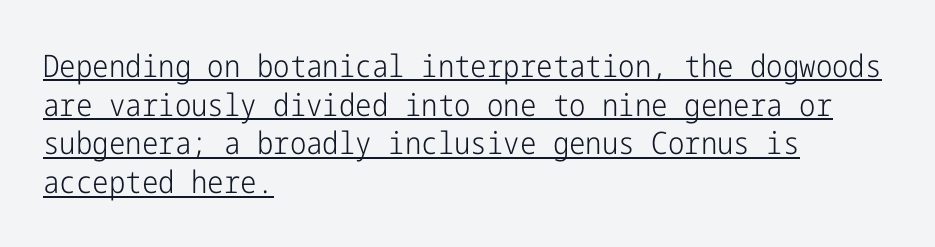
The image shows 31 px light, condensed sans-serif type, upright; set left-aligned, normal line spacing (1.25x), normal letter spacing, underlined; low stroke contrast and a medium x-height.
